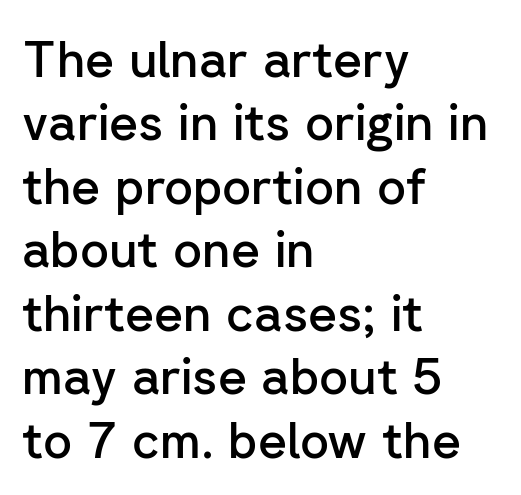
{"serif": "no", "italic": "no", "bold": "semi", "weight": "semibold", "width": "normal", "stroke_contrast": "low", "x_height": "medium", "monospaced": "no", "underline": "no", "align": "left", "line_spacing": "normal", "line_spacing_ratio": 1.27, "letter_spacing": "normal", "letter_spacing_em": 0.0, "glyph_px": 50}
